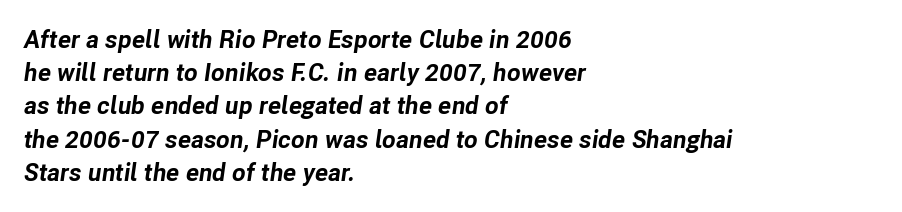
Where is the straight margin? On the left. Summary of weight: heavy, a full bold. Leading: standard. The line texture is even and compact thanks to regular tracking.
